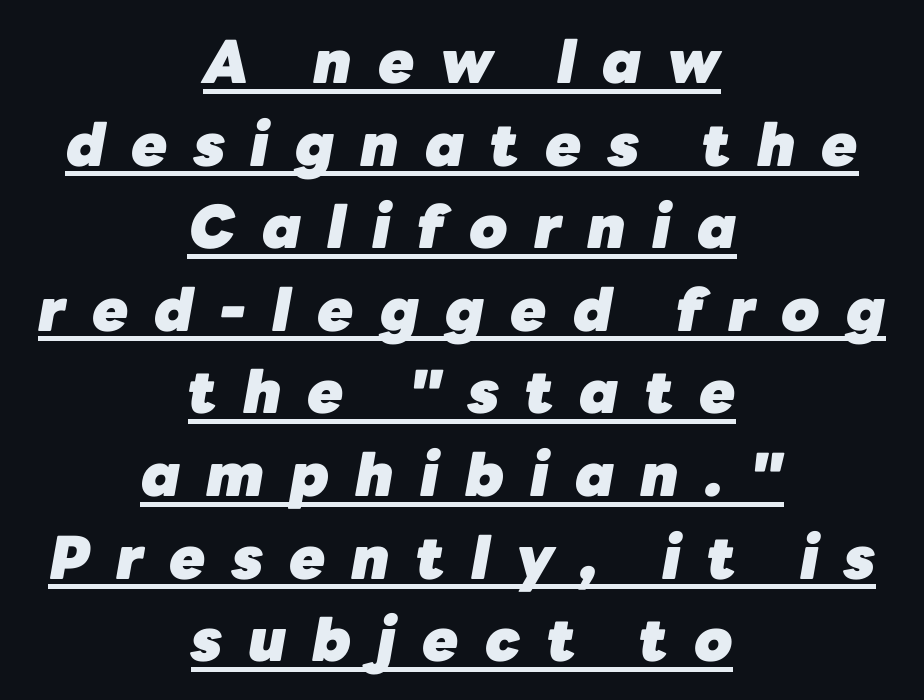
Underlined type. Look at the tracking — it's clearly loosened, letters drifting apart. Weight: bold. The rendering uses natural spacing where letterforms have individual widths. An italicized treatment has been applied to the whole sample. The rows are spaced the way most documents space them.
